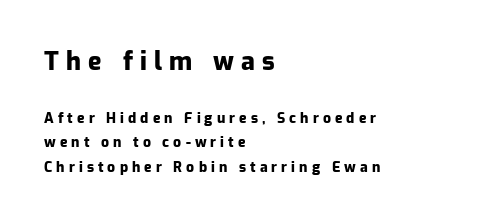
The image shows 25 px bold type, upright; set left-aligned, line spacing 1.75x, unusually wide letter spacing (+0.29 em), not underlined; the first (top) block is 1.79x larger.
